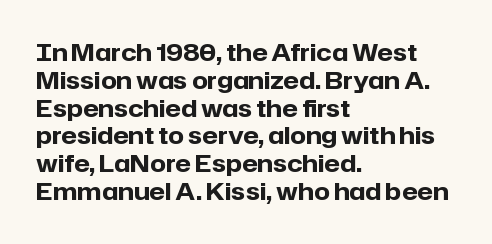
Short and long lines alike share a common starting point at left. Unlike italic type, these characters show no tilt at all. The passage shown is emphatically bold. The face used here is rendered with its standard letterfit. The space beneath each line is pristine and unruled.
